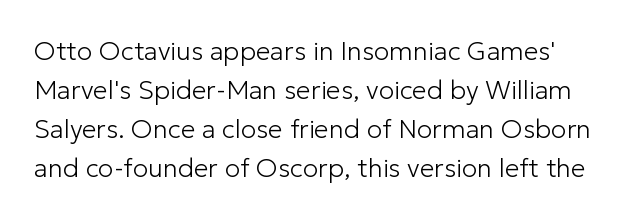
{"italic": "no", "bold": "no", "underline": "no", "line_spacing": "normal", "line_spacing_ratio": 1.5, "letter_spacing": "normal", "letter_spacing_em": 0.0, "glyph_px": 26}
